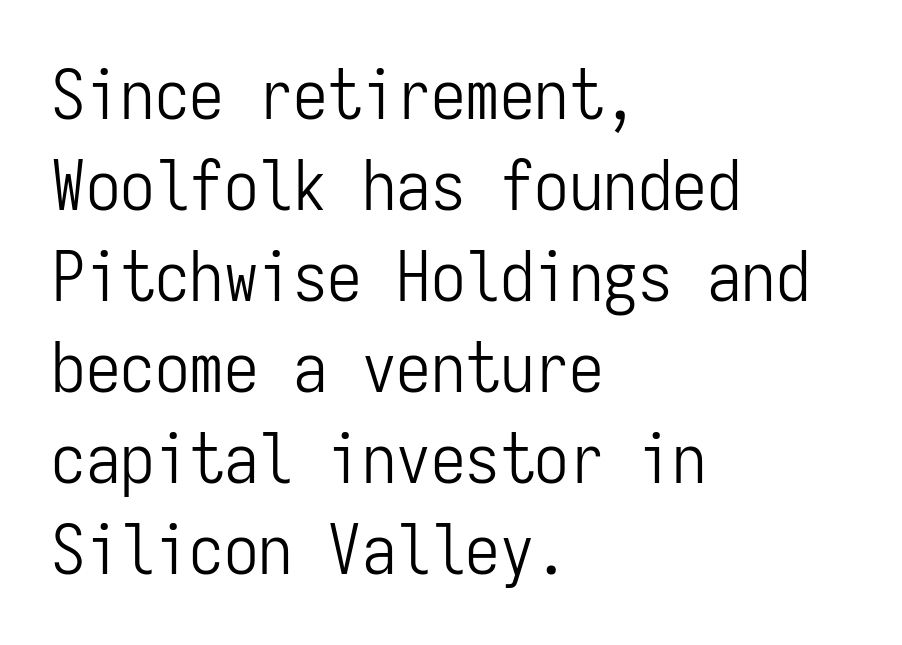
Looks like terminal output: every glyph gets an equal slot. The tracking reads as untouched default to a designer's eye. Lines of text with bare space underneath. Is this a heavy cut? Hardly; it is regular or lighter. Which margin do the lines hug? The left one — the right edge is uneven.
